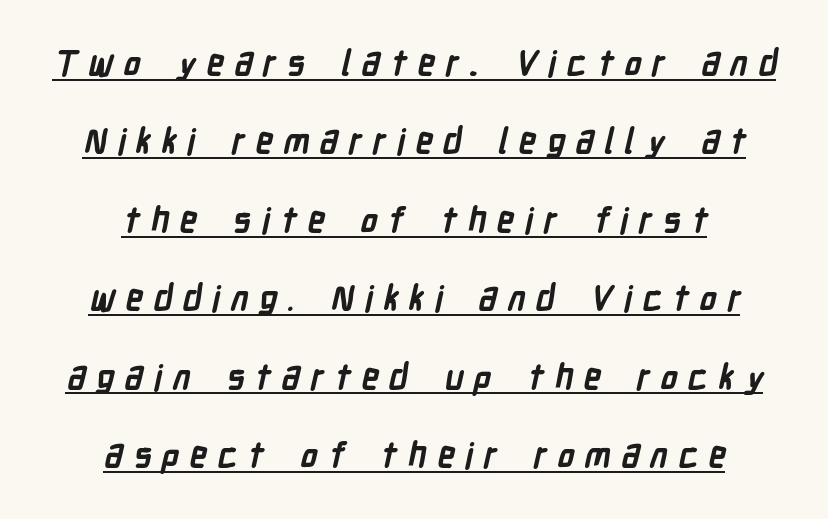
The image shows 35 px semibold, condensed sans-serif type; set centered, loose line spacing (2.24x), unusually wide letter spacing (+0.29 em), underlined; low stroke contrast and a medium x-height.
